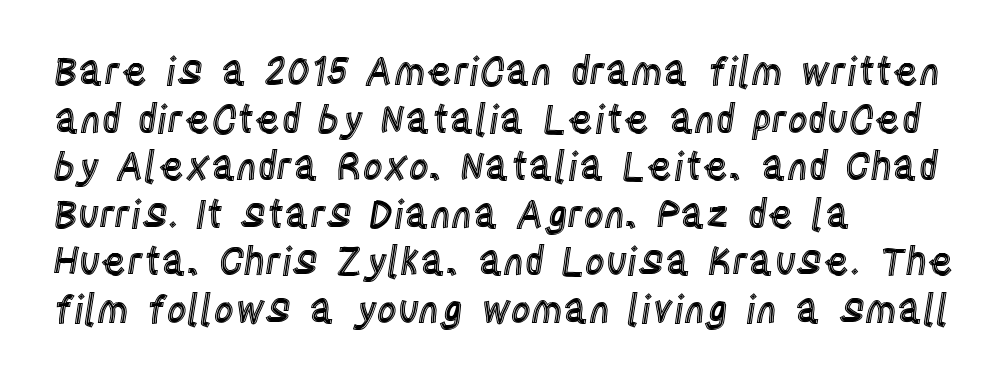
{"width": "condensed", "x_height": "large", "monospaced": "no", "underline": "no", "align": "left", "line_spacing_ratio": 1.22, "letter_spacing": "normal", "letter_spacing_em": 0.0, "glyph_px": 39}
